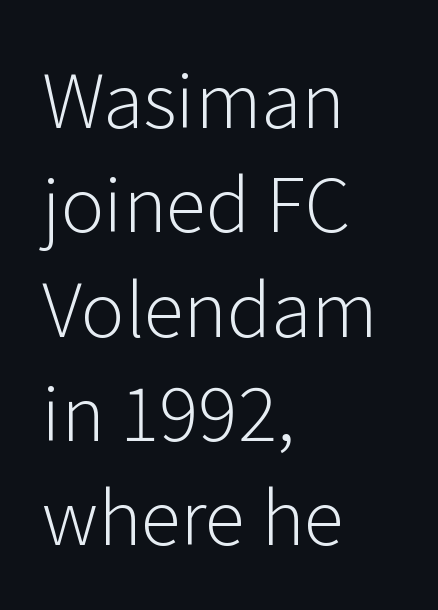
{"serif": "no", "italic": "no", "bold": "no", "weight": "light", "width": "normal", "stroke_contrast": "low", "x_height": "medium", "monospaced": "no", "underline": "no", "align": "left", "line_spacing": "normal", "line_spacing_ratio": 1.41, "letter_spacing": "normal", "letter_spacing_em": 0.0, "glyph_px": 74}
